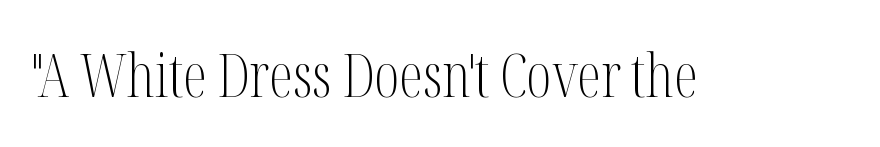
The image shows 60 px light, condensed serif type, upright; set normal letter spacing, not underlined; medium stroke contrast and a medium x-height.
